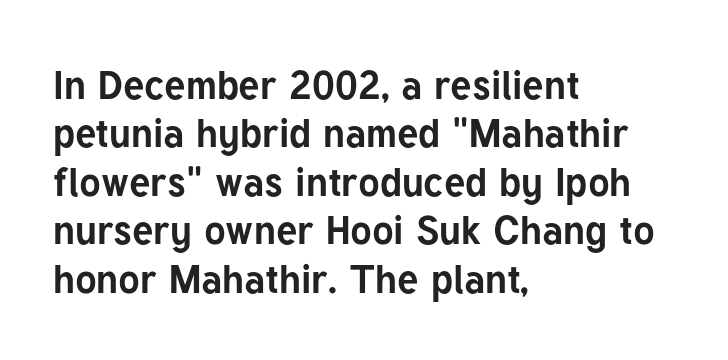
The image shows 40 px bold sans-serif type, upright; set left-aligned, line spacing 1.21x, normal letter spacing, not underlined; low stroke contrast and a medium x-height.
